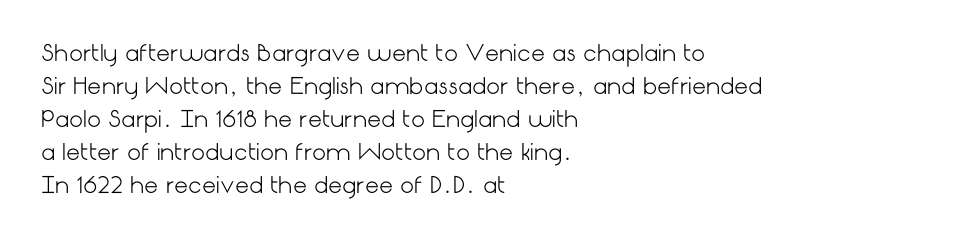
The image shows 22 px text type, upright; set left-aligned, normal line spacing (1.5x), normal letter spacing, not underlined.
